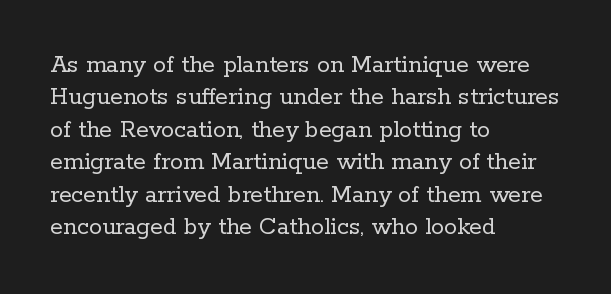
Q: Is the text bold? A: No.
Q: Is the text italic (slanted)? A: No, it is upright.
Q: Is the text underlined? A: No.
Q: How is the paragraph aligned? A: Left-aligned.
Q: Is the spacing between letters normal or unusually wide? A: Normal.
Q: Is the spacing between lines tight, normal or loose? A: Normal.
